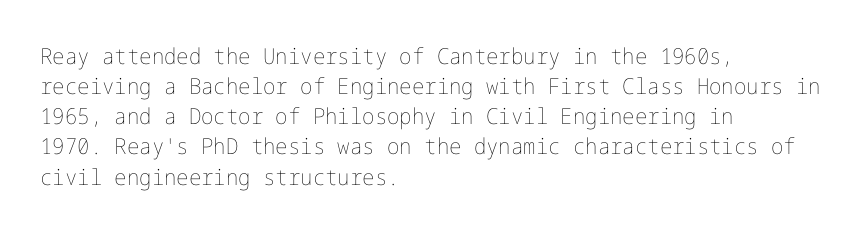
The image shows 22 px text type, upright; set left-aligned, normal line spacing (1.37x), normal letter spacing, not underlined.
